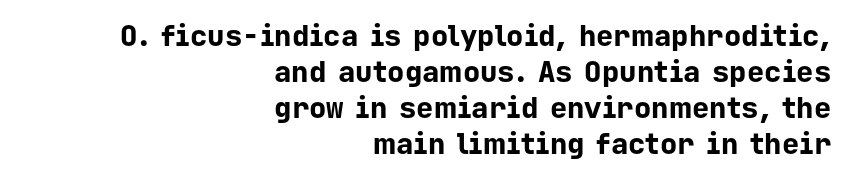
Typeset ragged left — the right edge is the straight one. Inter-character spacing is left at the font's built-in metrics. This is heavy type, rendered in bold. Designer's note — italics off, roman on. A sans-serif font was chosen for this passage. The face used here is monospaced, like something from a code editor.
